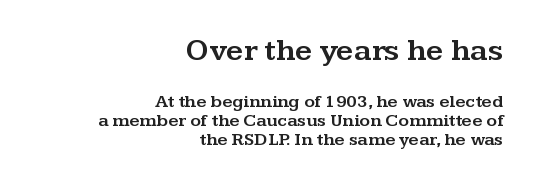
Here the designer chose a conventional face with non-uniform glyph widths. Small tapered or slab feet sit at the stroke ends, so this counts as serif. Typeset ragged left — the right edge is the straight one. Look at the tracking — it's just the regular setting, nothing added.
